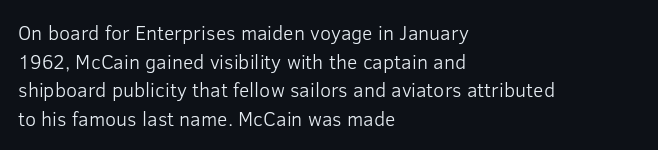
{"italic": "no", "bold": "no", "underline": "no", "align": "left", "line_spacing": "normal", "line_spacing_ratio": 1.43, "letter_spacing": "normal", "letter_spacing_em": 0.0, "glyph_px": 20}
